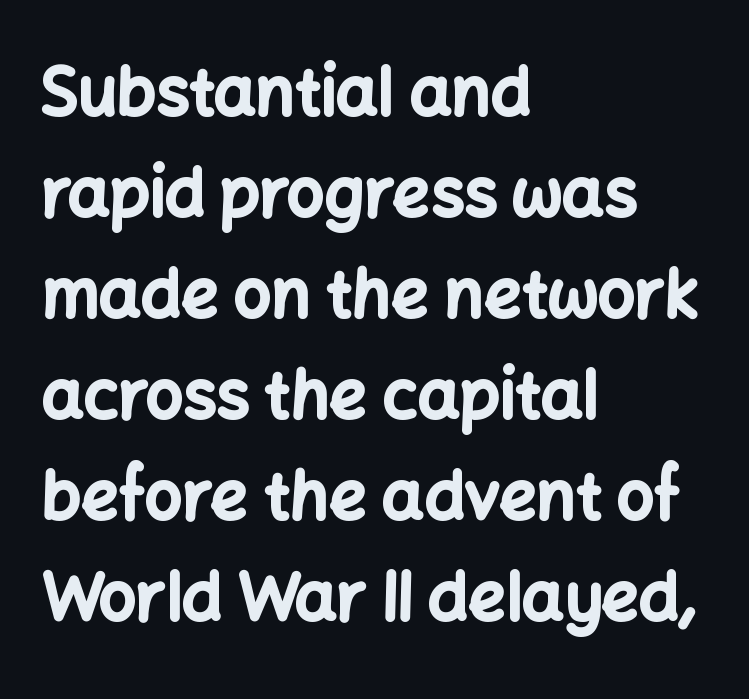
Q: Is the text bold? A: Yes.
Q: Is the text italic (slanted)? A: No, it is upright.
Q: Is the typeface a serif or a sans-serif typeface? A: Sans-serif.
Q: Is the text underlined? A: No.
Q: How is the paragraph aligned? A: Left-aligned.
Q: Is the spacing between letters normal or unusually wide? A: Normal.
Q: Is the spacing between lines tight, normal or loose? A: Normal.
Q: Width (condensed, normal, or wide)? A: Normal.
Q: Stroke contrast? A: Low.
Q: x-height? A: Medium.
Q: Monospaced? A: No.
